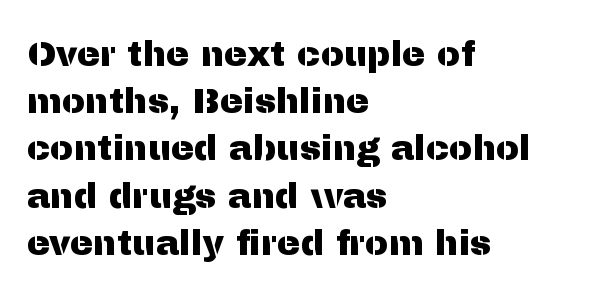
Q: Is the text italic (slanted)? A: No, it is upright.
Q: Is the typeface a serif or a sans-serif typeface? A: Sans-serif.
Q: Is the text underlined? A: No.
Q: How is the paragraph aligned? A: Left-aligned.
Q: Is the spacing between letters normal or unusually wide? A: Normal.
Q: Is the spacing between lines tight, normal or loose? A: Normal.
Q: Width (condensed, normal, or wide)? A: Normal.
Q: Stroke contrast? A: Medium.
Q: x-height? A: Medium.
Q: Monospaced? A: No.
